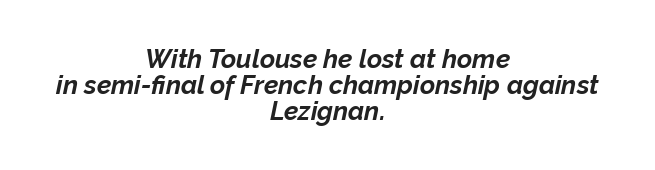
The image shows 26 px bold type, italic (leaning right); set centered, tight line spacing (1.0x), normal letter spacing, not underlined.
